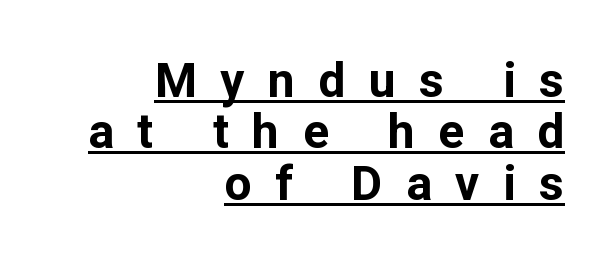
The image shows 48 px bold sans-serif type, upright; set right-aligned, tight line spacing (1.07x), unusually wide letter spacing (+0.49 em), underlined; low stroke contrast and a medium x-height.
